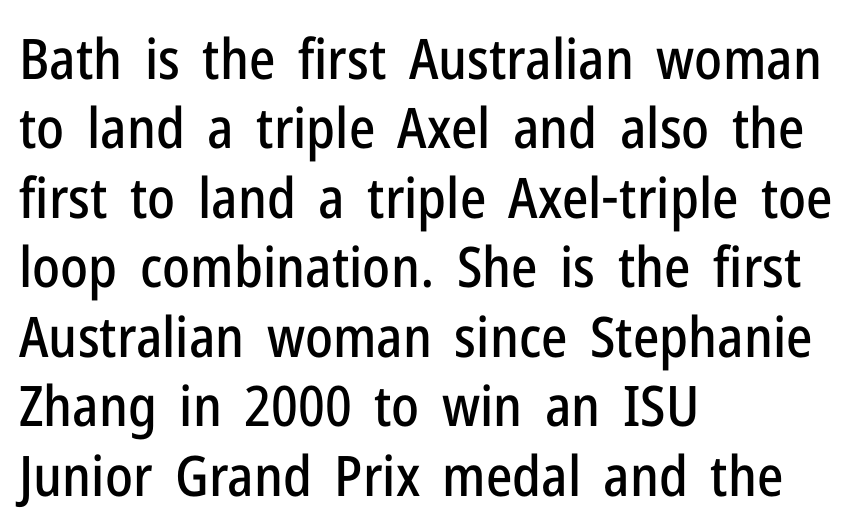
The image shows 56 px condensed sans-serif type, upright; set left-aligned, line spacing 1.24x, normal letter spacing, not underlined; low stroke contrast and a medium x-height.
